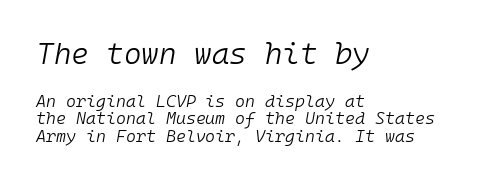
The image shows 30 px light type, italic (leaning right), monospaced; set left-aligned, tight line spacing (1.03x), normal letter spacing, not underlined; the first (top) block is 1.76x larger; low stroke contrast and a medium x-height.
